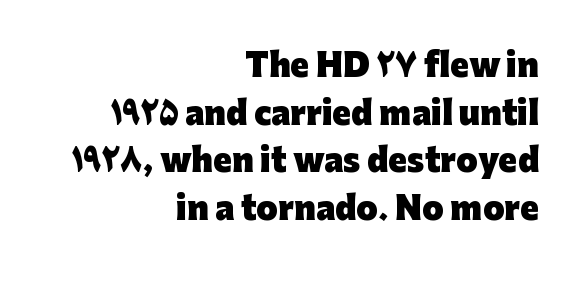
The image shows 31 px heavy sans-serif type, upright; set right-aligned, normal line spacing (1.54x), normal letter spacing, not underlined; low stroke contrast and a medium x-height.
